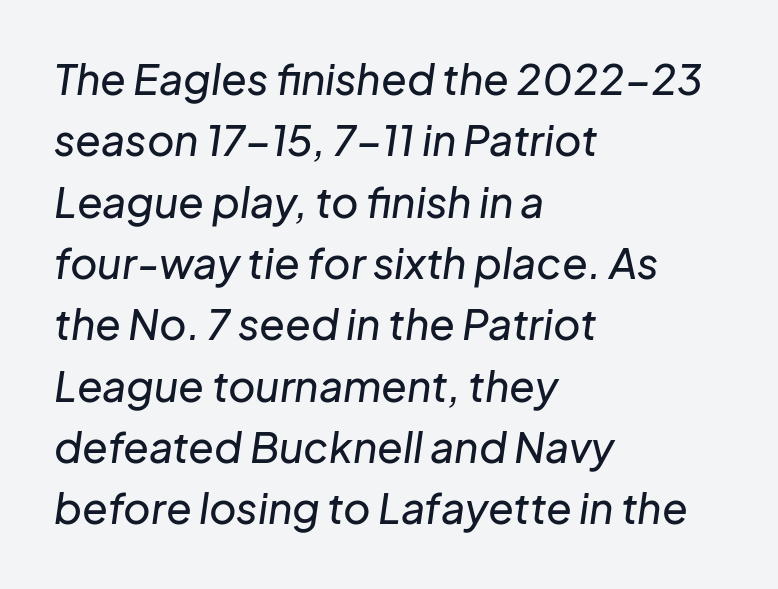
Is the type slanted? Yes — the strokes lean at a clear angle. No word sits above an underline. Character widths vary here, with narrow letters taking less room than wide ones. This block has exactly the height ordinary leading produces.
